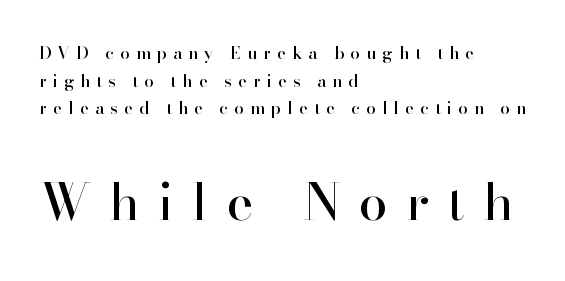
Notice how the passage keeps a crisp vertical edge on the left only. Proportional: the letters do not fall into vertical columns. In terms of leading, this rendering sits right in the middle. Note: smaller setting up top, larger setting below. Display-style spreading of the glyphs; the letterfit is very open.
